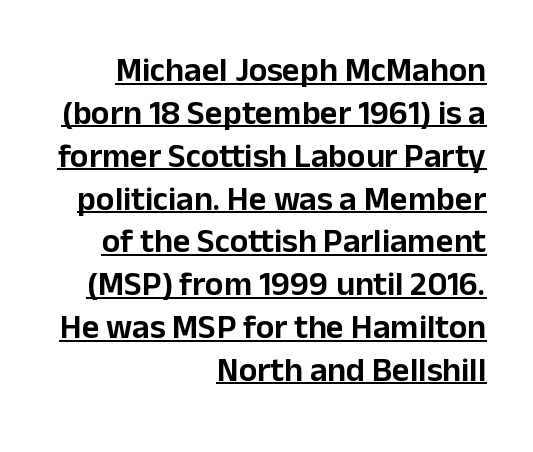
{"serif": "no", "italic": "no", "width": "normal", "stroke_contrast": "low", "x_height": "medium", "monospaced": "no", "underline": "yes", "align": "right", "line_spacing": "normal", "line_spacing_ratio": 1.26, "letter_spacing": "normal", "letter_spacing_em": 0.0, "glyph_px": 34}
